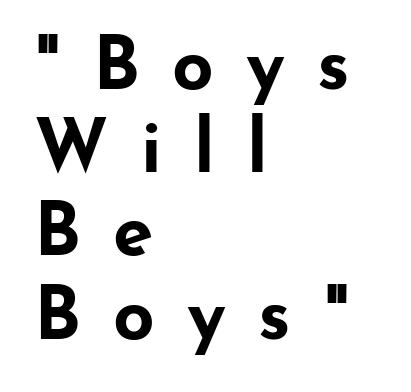
Q: Is the text bold? A: Yes.
Q: Is the text italic (slanted)? A: No, it is upright.
Q: Is the typeface a serif or a sans-serif typeface? A: Sans-serif.
Q: Is the text underlined? A: No.
Q: How is the paragraph aligned? A: Left-aligned.
Q: Is the spacing between letters normal or unusually wide? A: Unusually wide.
Q: Is the spacing between lines tight, normal or loose? A: Tight.
Q: Width (condensed, normal, or wide)? A: Wide.
Q: Stroke contrast? A: Low.
Q: x-height? A: Small.
Q: Monospaced? A: No.
